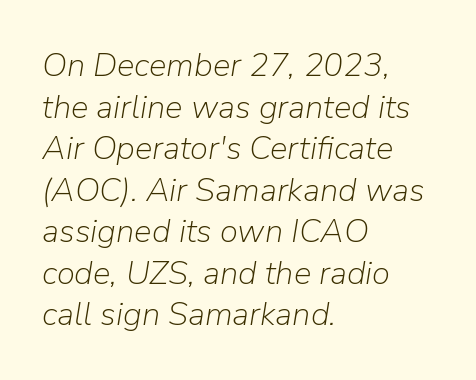
{"italic": "yes", "lean": "right", "slant_degrees": 9, "bold": "no", "weight": "light", "width": "normal", "stroke_contrast": "low", "x_height": "medium", "monospaced": "no", "underline": "no", "align": "left", "line_spacing": "normal", "line_spacing_ratio": 1.26, "letter_spacing": "normal", "letter_spacing_em": 0.0, "glyph_px": 33}
